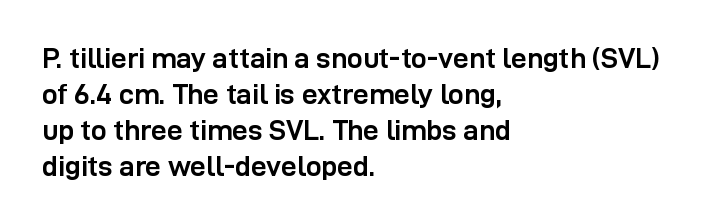
{"serif": "no", "italic": "no", "bold": "yes", "weight": "semibold", "width": "normal", "stroke_contrast": "low", "x_height": "medium", "monospaced": "no", "underline": "no", "align": "left", "line_spacing": "normal", "line_spacing_ratio": 1.28, "letter_spacing": "normal", "letter_spacing_em": 0.0, "glyph_px": 28}
